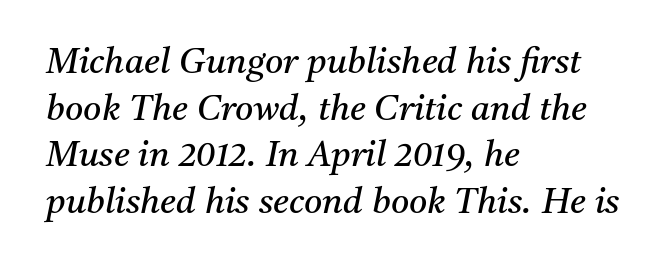
Q: Is the text bold? A: No.
Q: Is the text italic (slanted)? A: Yes, it leans right by about 11 degrees.
Q: Is the typeface a serif or a sans-serif typeface? A: Serif.
Q: Is the text underlined? A: No.
Q: How is the paragraph aligned? A: Left-aligned.
Q: Is the spacing between letters normal or unusually wide? A: Normal.
Q: Is the spacing between lines tight, normal or loose? A: Normal.
Q: Width (condensed, normal, or wide)? A: Normal.
Q: Stroke contrast? A: Medium.
Q: x-height? A: Medium.
Q: Monospaced? A: No.
